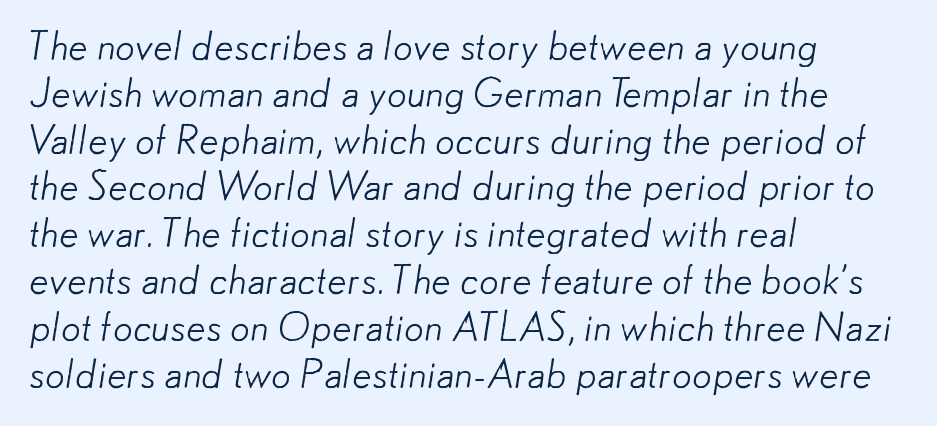
{"serif": "no", "bold": "no", "weight": "light", "width": "normal", "stroke_contrast": "low", "x_height": "small", "monospaced": "no", "underline": "no", "align": "left", "line_spacing_ratio": 1.2, "letter_spacing": "normal", "letter_spacing_em": 0.0, "glyph_px": 39}
